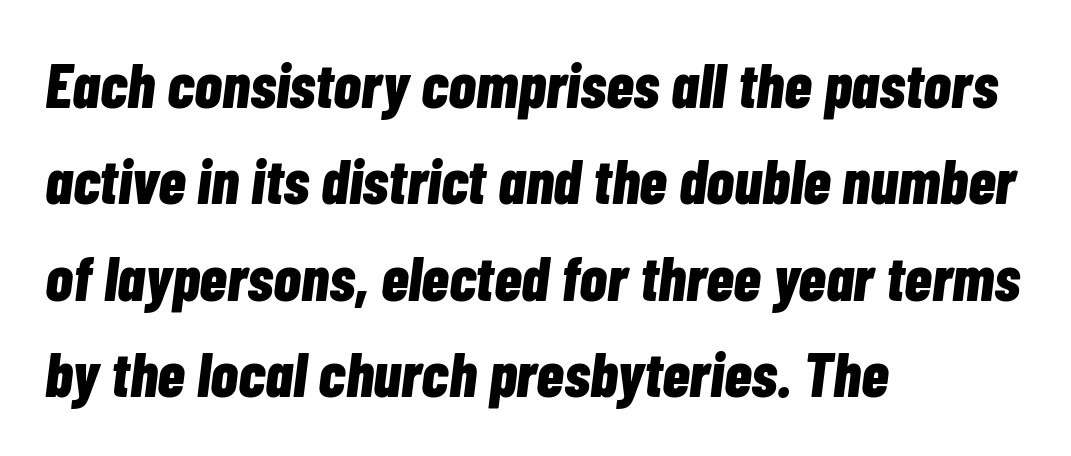
Q: Is the text bold? A: Yes.
Q: Is the text italic (slanted)? A: Yes, it leans right by about 7 degrees.
Q: Is the text underlined? A: No.
Q: How is the paragraph aligned? A: Left-aligned.
Q: Is the spacing between letters normal or unusually wide? A: Normal.
Q: Is the spacing between lines tight, normal or loose? A: Normal.
Q: Width (condensed, normal, or wide)? A: Condensed.
Q: Stroke contrast? A: Low.
Q: x-height? A: Medium.
Q: Monospaced? A: No.
